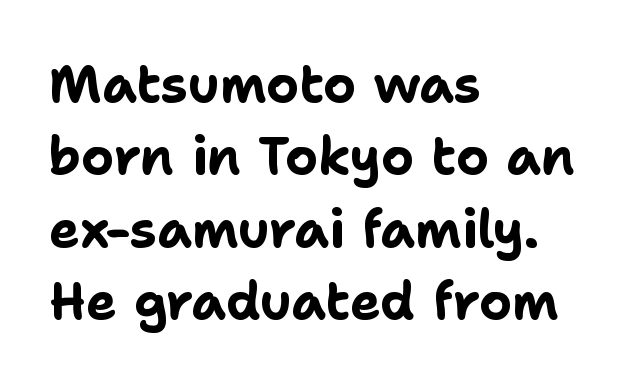
Q: Is the text bold? A: Yes.
Q: Is the text italic (slanted)? A: No, it is upright.
Q: Is the typeface a serif or a sans-serif typeface? A: Sans-serif.
Q: Is the text underlined? A: No.
Q: How is the paragraph aligned? A: Left-aligned.
Q: Is the spacing between letters normal or unusually wide? A: Normal.
Q: Is the spacing between lines tight, normal or loose? A: Normal.
Q: Width (condensed, normal, or wide)? A: Normal.
Q: Stroke contrast? A: Low.
Q: x-height? A: Medium.
Q: Monospaced? A: No.
